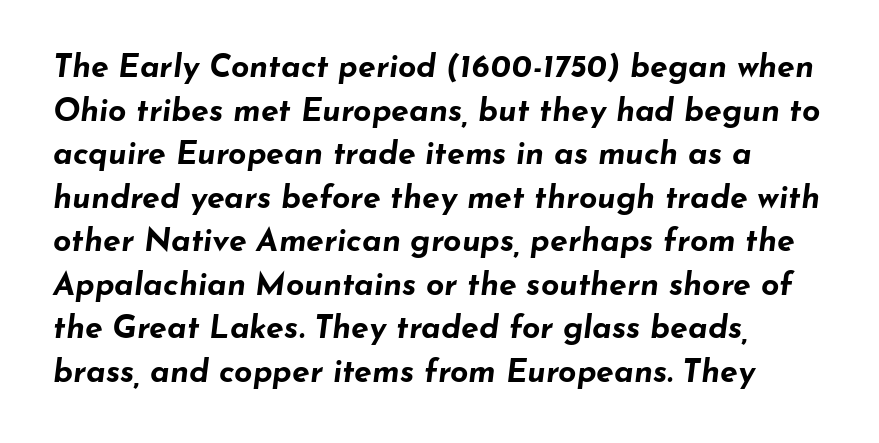
{"italic": "yes", "lean": "right", "slant_degrees": 7, "bold": "yes", "weight": "bold", "width": "wide", "stroke_contrast": "low", "x_height": "small", "monospaced": "no", "underline": "no", "line_spacing": "normal", "line_spacing_ratio": 1.36, "letter_spacing": "normal", "letter_spacing_em": 0.0, "glyph_px": 32}
